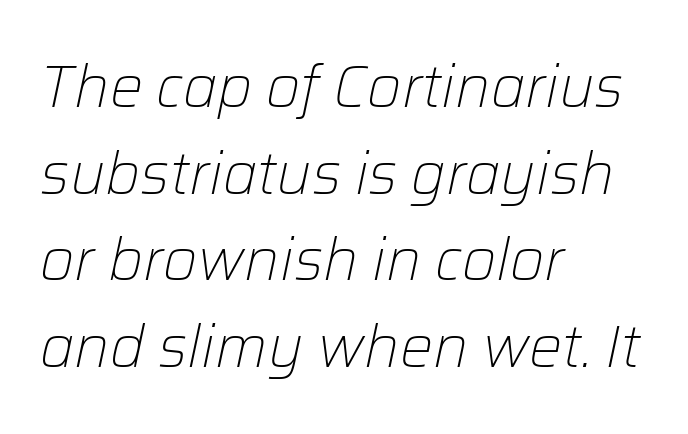
The image shows 59 px light type, italic (leaning right); set left-aligned, normal line spacing (1.47x), normal letter spacing, not underlined; low stroke contrast and a medium x-height.
